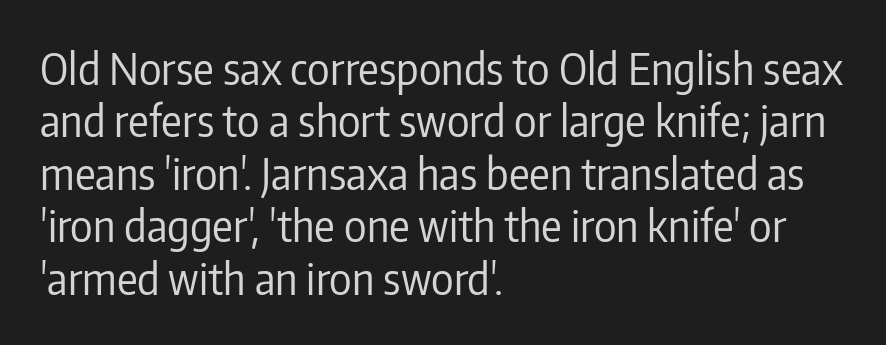
The image shows 43 px regular-weight, condensed sans-serif type, upright; set left-aligned, line spacing 1.22x, normal letter spacing, not underlined; low stroke contrast and a medium x-height.
